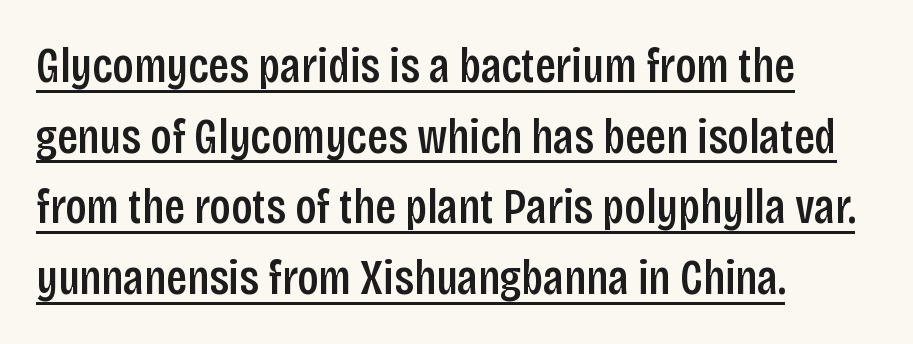
Q: Is the text bold? A: Semi-bold.
Q: Is the text italic (slanted)? A: No, it is upright.
Q: Is the typeface a serif or a sans-serif typeface? A: Sans-serif.
Q: Is the text underlined? A: Yes.
Q: How is the paragraph aligned? A: Left-aligned.
Q: Is the spacing between letters normal or unusually wide? A: Normal.
Q: Is the spacing between lines tight, normal or loose? A: Normal.
Q: Width (condensed, normal, or wide)? A: Condensed.
Q: Stroke contrast? A: Low.
Q: x-height? A: Large.
Q: Monospaced? A: No.
